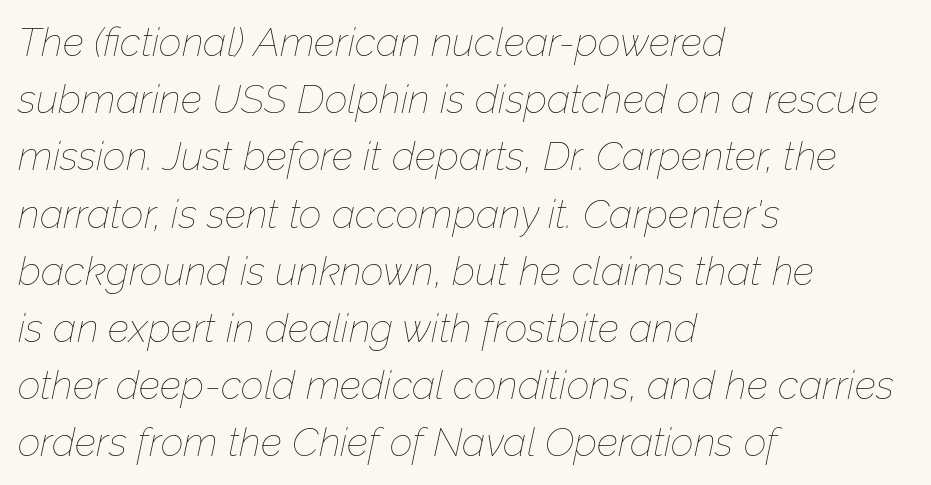
{"italic": "yes", "lean": "right", "slant_degrees": 12, "bold": "no", "weight": "thin", "width": "normal", "stroke_contrast": "low", "x_height": "medium", "monospaced": "no", "underline": "no", "align": "left", "line_spacing": "normal", "line_spacing_ratio": 1.43, "letter_spacing": "normal", "letter_spacing_em": 0.0, "glyph_px": 40}
